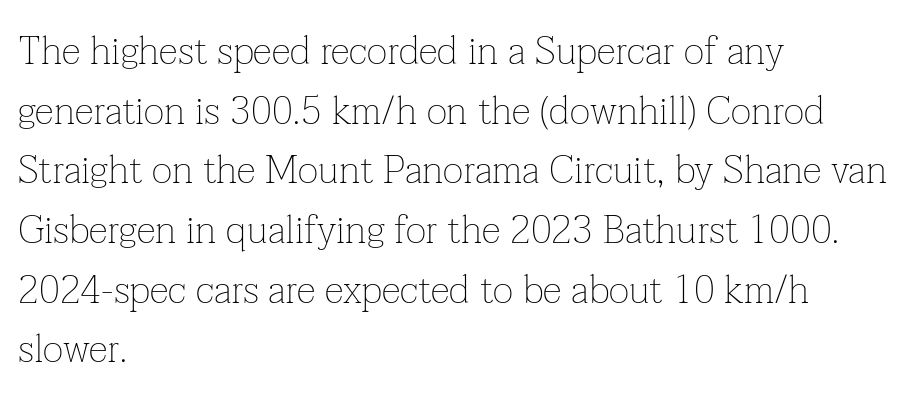
The image shows 39 px thin serif type, upright; set left-aligned, normal line spacing (1.53x), normal letter spacing, not underlined; low stroke contrast and a medium x-height.
